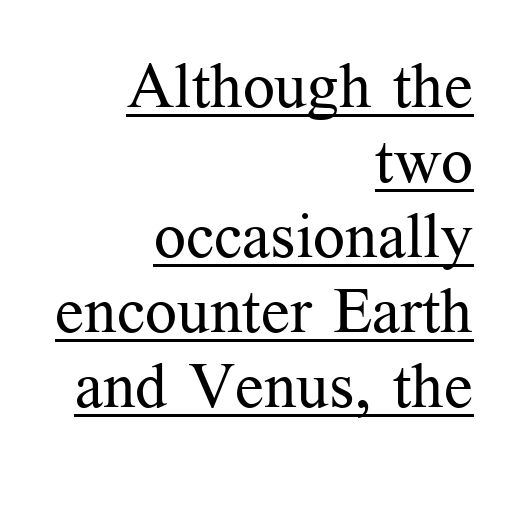
The image shows 63 px regular-weight serif type, upright; set right-aligned, line spacing 1.19x, normal letter spacing, underlined; medium stroke contrast and a medium x-height.
